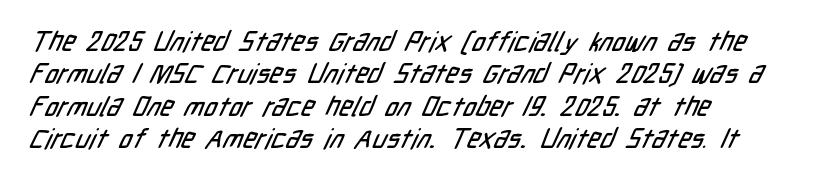
{"underline": "no", "align": "left", "line_spacing_ratio": 1.2, "letter_spacing": "normal", "letter_spacing_em": 0.0, "glyph_px": 27}
